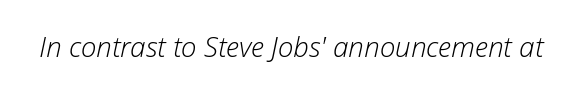
Glyph-to-glyph distance matches everyday printed text. Proportional: the letters do not fall into vertical columns. The characters are drawn with everyday or finer stroke widths. Rule under the text: the space is simply empty.
